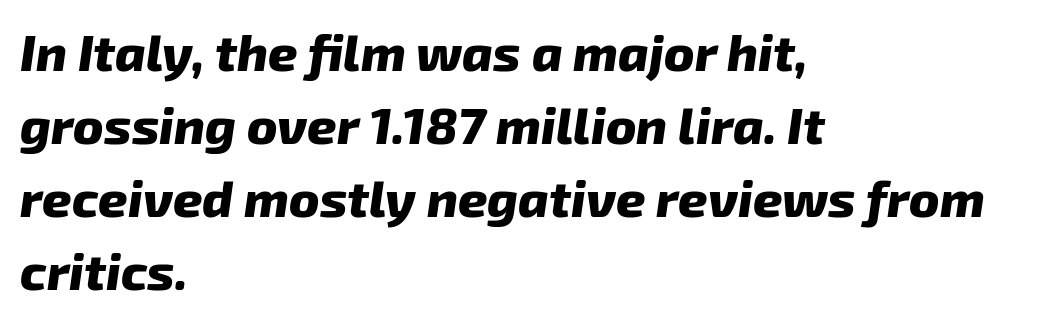
The image shows 51 px heavy type, italic (leaning right); set left-aligned, normal line spacing (1.43x), normal letter spacing, not underlined; low stroke contrast and a medium x-height.
